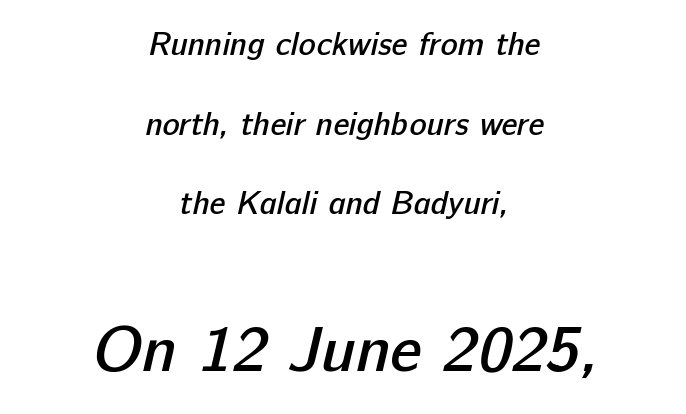
Q: Is the text bold? A: Semi-bold.
Q: Is the typeface a serif or a sans-serif typeface? A: Sans-serif.
Q: Is the text underlined? A: No.
Q: How is the paragraph aligned? A: Centered.
Q: Is the spacing between letters normal or unusually wide? A: Normal.
Q: Is the spacing between lines tight, normal or loose? A: Loose.
Q: Which block of text is set in a larger size, the first (top) or the second (bottom)? A: The second (bottom) one.
Q: Width (condensed, normal, or wide)? A: Normal.
Q: Stroke contrast? A: Low.
Q: x-height? A: Medium.
Q: Monospaced? A: No.
